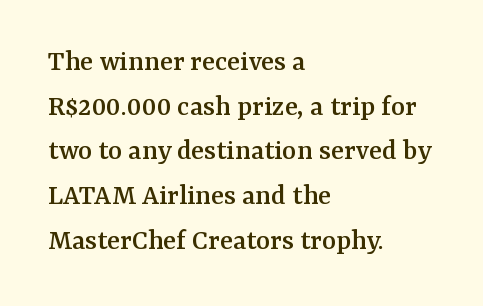
The image shows 30 px serif type, upright; set left-aligned, normal line spacing (1.49x), normal letter spacing, not underlined; medium stroke contrast and a medium x-height.
